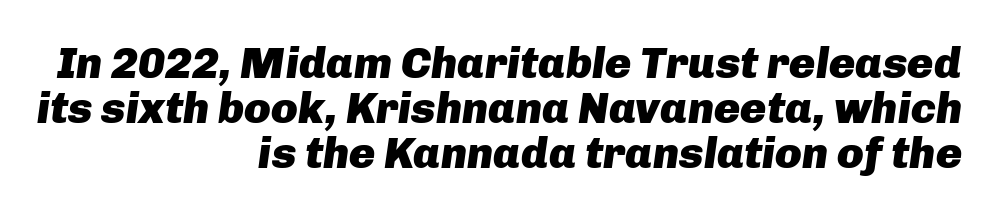
Q: Is the text bold? A: Yes.
Q: Is the text italic (slanted)? A: Yes, it leans right by about 8 degrees.
Q: Is the text underlined? A: No.
Q: How is the paragraph aligned? A: Right-aligned.
Q: Is the spacing between letters normal or unusually wide? A: Normal.
Q: Is the spacing between lines tight, normal or loose? A: Tight.
Q: Width (condensed, normal, or wide)? A: Normal.
Q: Stroke contrast? A: Low.
Q: x-height? A: Medium.
Q: Monospaced? A: No.
